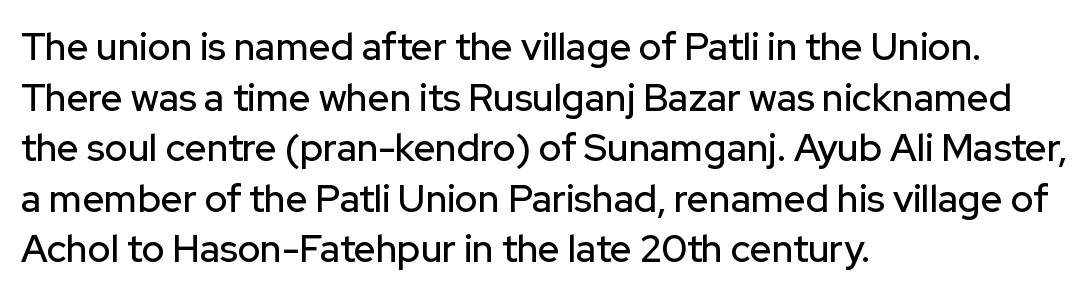
{"serif": "no", "italic": "no", "width": "normal", "stroke_contrast": "low", "x_height": "medium", "monospaced": "no", "underline": "no", "align": "left", "line_spacing": "normal", "line_spacing_ratio": 1.33, "letter_spacing": "normal", "letter_spacing_em": 0.0, "glyph_px": 38}
